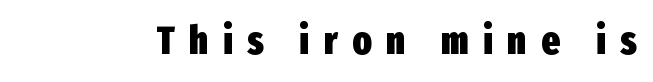
Q: Is the text bold? A: Yes.
Q: Is the text italic (slanted)? A: No, it is upright.
Q: Is the typeface a serif or a sans-serif typeface? A: Sans-serif.
Q: Is the text underlined? A: No.
Q: Is the spacing between letters normal or unusually wide? A: Unusually wide.
Q: Width (condensed, normal, or wide)? A: Condensed.
Q: Stroke contrast? A: Low.
Q: x-height? A: Medium.
Q: Monospaced? A: No.
